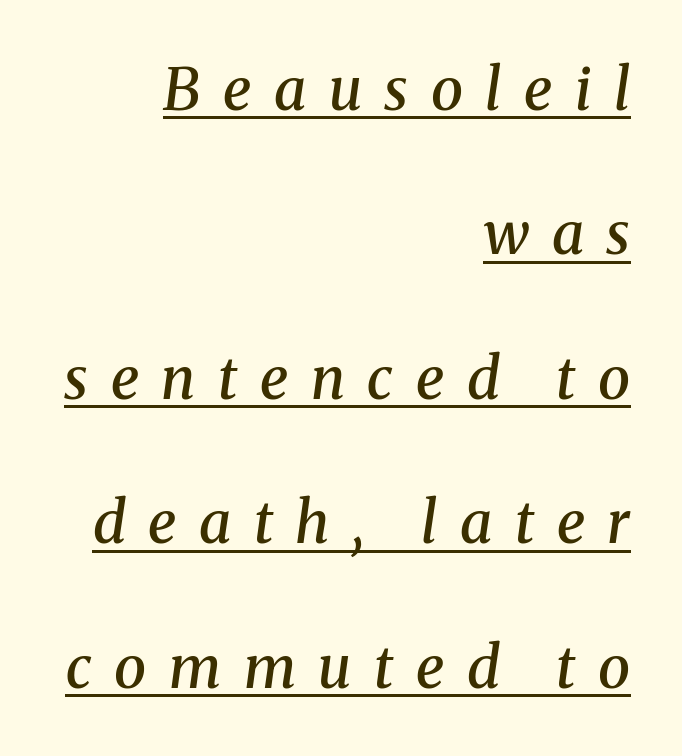
Q: Is the text bold? A: Semi-bold.
Q: Is the text italic (slanted)? A: Yes, it leans right by about 8 degrees.
Q: Is the typeface a serif or a sans-serif typeface? A: Serif.
Q: Is the text underlined? A: Yes.
Q: How is the paragraph aligned? A: Right-aligned.
Q: Is the spacing between letters normal or unusually wide? A: Unusually wide.
Q: Is the spacing between lines tight, normal or loose? A: Loose.
Q: Width (condensed, normal, or wide)? A: Normal.
Q: Stroke contrast? A: Medium.
Q: x-height? A: Medium.
Q: Monospaced? A: No.
